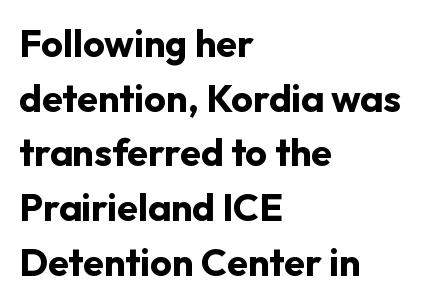
Q: Is the text bold? A: Yes.
Q: Is the text italic (slanted)? A: No, it is upright.
Q: Is the typeface a serif or a sans-serif typeface? A: Sans-serif.
Q: Is the text underlined? A: No.
Q: How is the paragraph aligned? A: Left-aligned.
Q: Is the spacing between letters normal or unusually wide? A: Normal.
Q: Is the spacing between lines tight, normal or loose? A: Normal.
Q: Width (condensed, normal, or wide)? A: Normal.
Q: Stroke contrast? A: Low.
Q: x-height? A: Medium.
Q: Monospaced? A: No.
